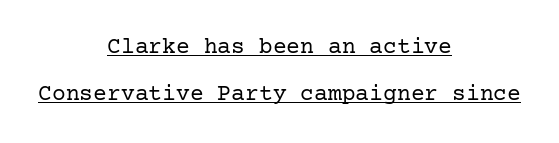
Beneath each row of characters lies a ruled line. Layout note: lines centered. No letter is thick-stroked: the sample isn't bold. Style check: upright. Reading down the column, the eye jumps a long way to each next line.
